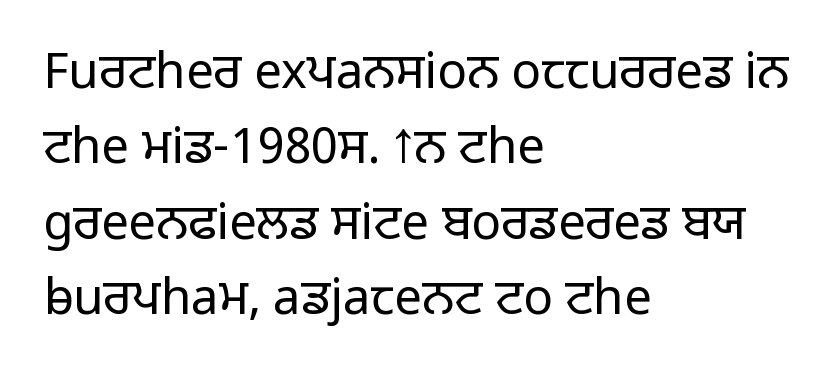
The axis of the letterforms is exactly vertical. Stem width sits at or under what a default text font uses. Normally led — the rows are evenly, conventionally spaced. These lines are composed in type without serifs. Nobody touched the tracking dial on this one.
